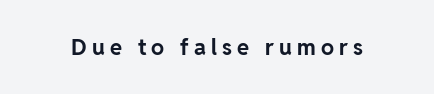
{"italic": "no", "bold": "yes", "underline": "no", "letter_spacing": "wide", "letter_spacing_em": 0.23, "glyph_px": 22}
